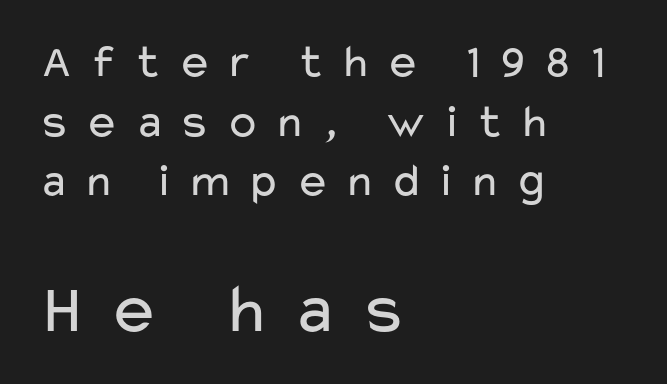
{"serif": "no", "italic": "no", "bold": "no", "weight": "regular", "width": "wide", "stroke_contrast": "low", "x_height": "medium", "monospaced": "no", "underline": "no", "align": "left", "line_spacing": "normal", "line_spacing_ratio": 1.27, "letter_spacing": "wide", "letter_spacing_em": 0.29, "larger_block": "second", "size_ratio": 1.51, "glyph_px": 71}
